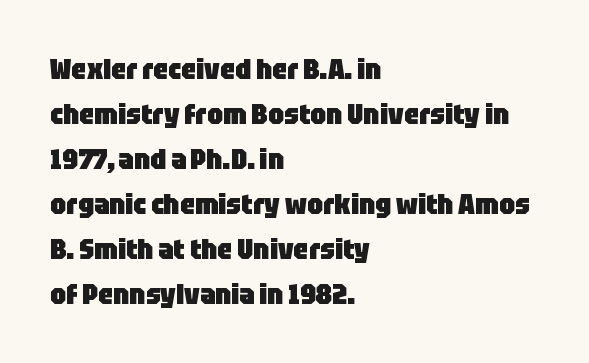
{"serif": "no", "italic": "no", "bold": "yes", "weight": "heavy", "width": "condensed", "stroke_contrast": "low", "x_height": "large", "monospaced": "no", "underline": "no", "align": "left", "line_spacing": "normal", "line_spacing_ratio": 1.55, "letter_spacing": "normal", "letter_spacing_em": 0.0, "glyph_px": 29}
